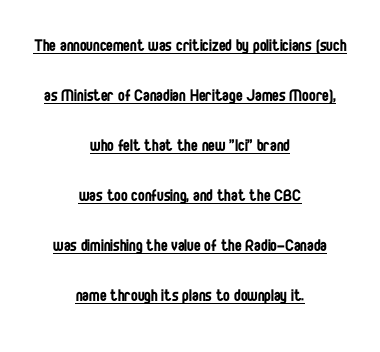
Q: Is the text bold? A: No.
Q: Is the text italic (slanted)? A: No, it is upright.
Q: Is the text underlined? A: Yes.
Q: How is the paragraph aligned? A: Centered.
Q: Is the spacing between letters normal or unusually wide? A: Normal.
Q: Is the spacing between lines tight, normal or loose? A: Loose.
